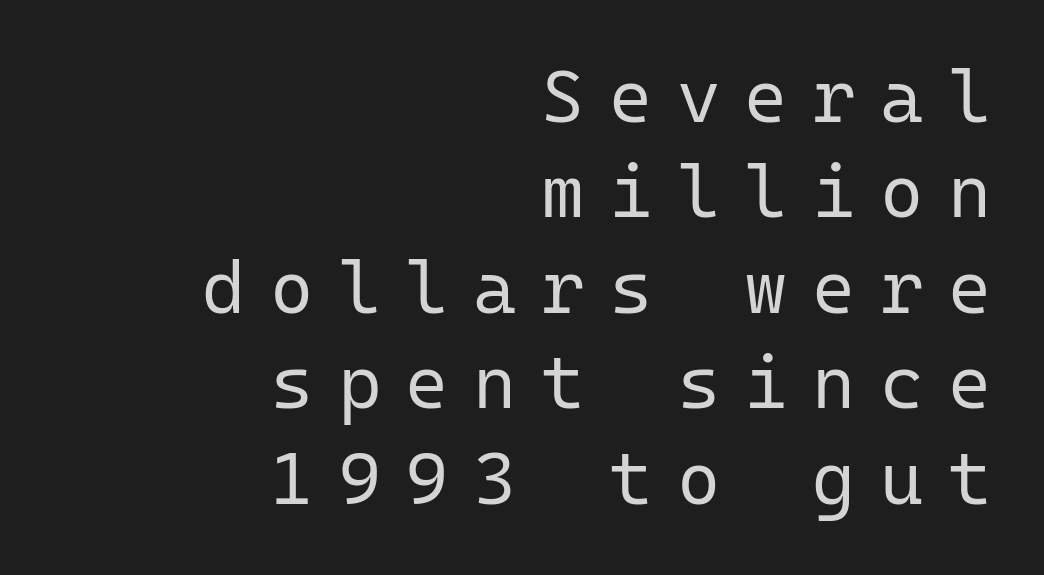
The image shows 74 px regular-weight sans-serif type, upright, monospaced; set right-aligned, normal line spacing (1.29x), unusually wide letter spacing (+0.33 em), not underlined; low stroke contrast and a medium x-height.
